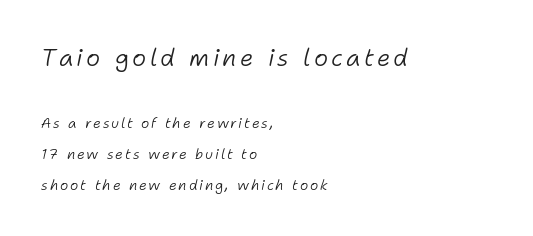
The image shows 24 px text type, italic (leaning right); set left-aligned, loose line spacing (2.2x), not underlined; the first (top) block is 1.71x larger.
